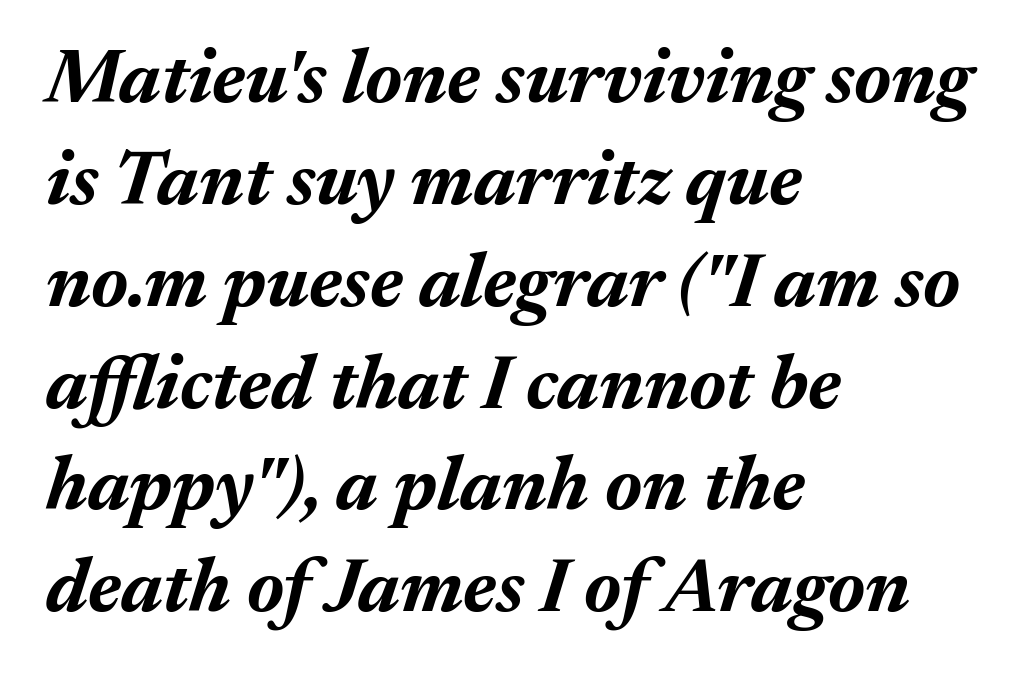
Q: Is the text bold? A: Yes.
Q: Is the text italic (slanted)? A: Yes, it leans right by about 17 degrees.
Q: Is the text underlined? A: No.
Q: How is the paragraph aligned? A: Left-aligned.
Q: Is the spacing between letters normal or unusually wide? A: Normal.
Q: Is the spacing between lines tight, normal or loose? A: Normal.
Q: Width (condensed, normal, or wide)? A: Normal.
Q: Stroke contrast? A: Medium.
Q: x-height? A: Medium.
Q: Monospaced? A: No.
